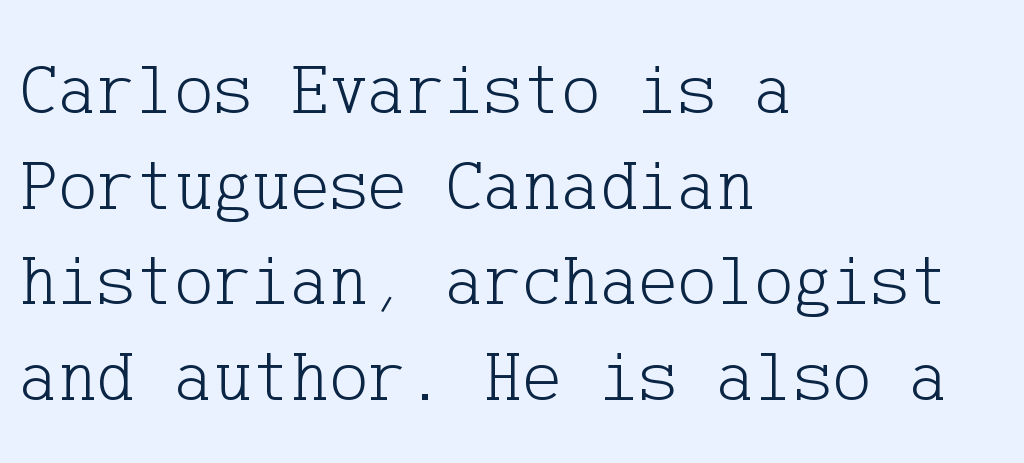
Is this a heavy cut? Hardly; it is regular or lighter. The lines sit at an ordinary, default distance from one another. The glyphs in this specimen are seriffed. The words here are not underlined.
